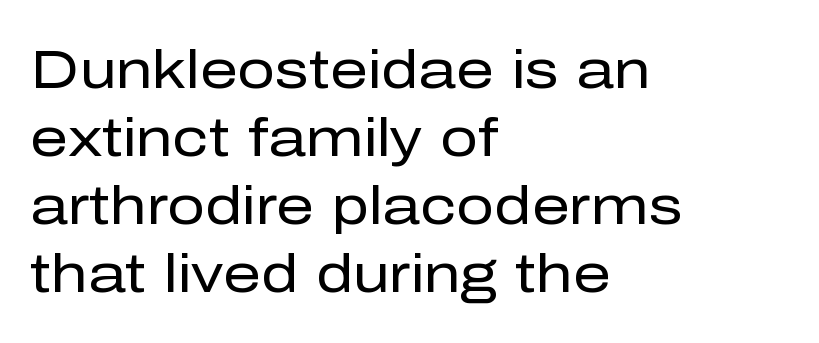
{"serif": "no", "italic": "no", "bold": "no", "weight": "regular", "width": "normal", "stroke_contrast": "low", "x_height": "medium", "monospaced": "no", "underline": "no", "align": "left", "line_spacing": "normal", "line_spacing_ratio": 1.28, "letter_spacing": "normal", "letter_spacing_em": 0.0, "glyph_px": 53}
